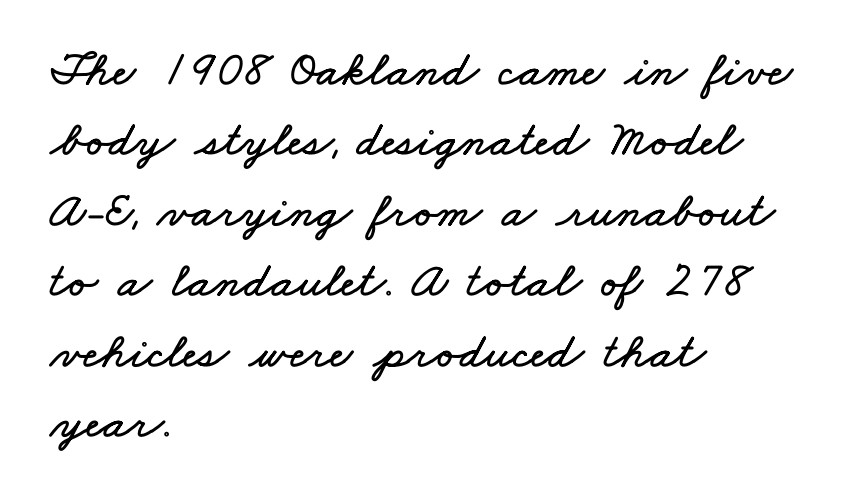
Q: Is the text underlined? A: No.
Q: How is the paragraph aligned? A: Left-aligned.
Q: Is the spacing between letters normal or unusually wide? A: Normal.
Q: Is the spacing between lines tight, normal or loose? A: Normal.
Q: Width (condensed, normal, or wide)? A: Wide.
Q: Stroke contrast? A: Low.
Q: x-height? A: Small.
Q: Monospaced? A: No.
